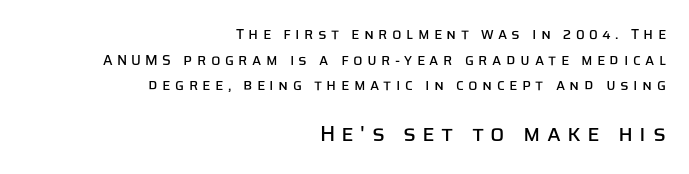
Rule under the text: the space is simply empty. Every stem runs plumb, perpendicular to the baseline. The typesetter chose a ragged-left arrangement here. Observe the wide spacing: letters keep a clear distance from each other.
